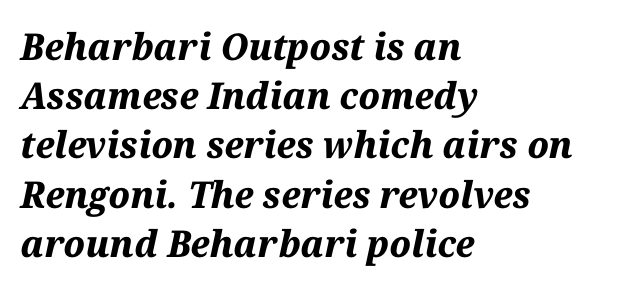
The image shows 37 px bold type, italic (leaning right); set left-aligned, normal line spacing (1.33x), normal letter spacing, not underlined; medium stroke contrast and a medium x-height.
